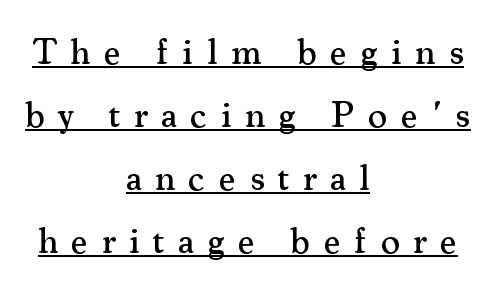
Q: Is the text italic (slanted)? A: No, it is upright.
Q: Is the typeface a serif or a sans-serif typeface? A: Serif.
Q: Is the text underlined? A: Yes.
Q: How is the paragraph aligned? A: Centered.
Q: Is the spacing between letters normal or unusually wide? A: Unusually wide.
Q: Is the spacing between lines tight, normal or loose? A: Normal.
Q: Width (condensed, normal, or wide)? A: Normal.
Q: Stroke contrast? A: Medium.
Q: x-height? A: Small.
Q: Monospaced? A: No.
